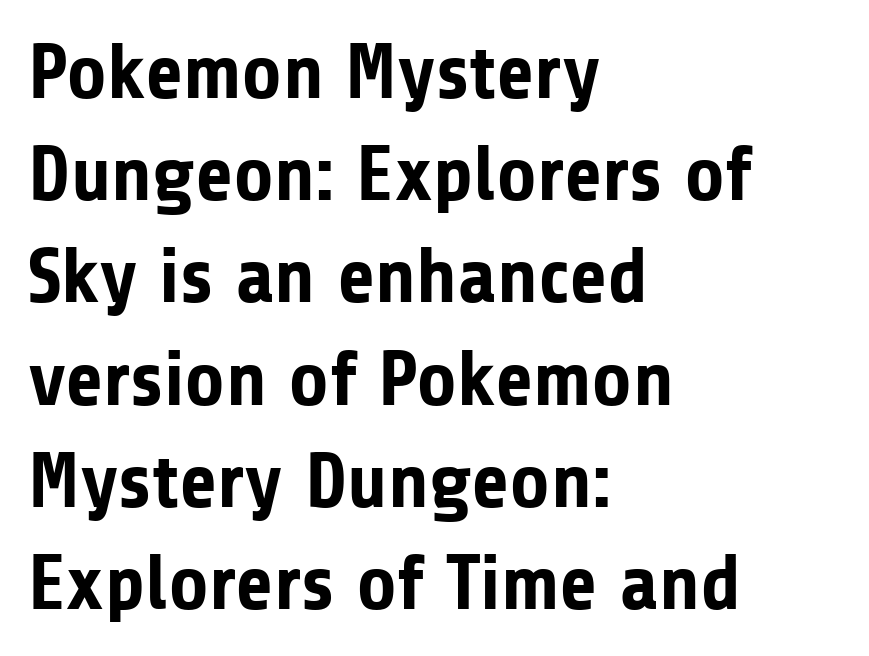
Whoever set this chose a conventional vertical rhythm. This is sans-serif lettering, the kind often seen on screens and signage. Letters rest on an invisible, unmarked baseline. Look at the stroke-to-counter ratio: heavy, a bold. In terms of posture, this sample is upright. A student would call this left alignment; a typographer would say flush left, rag right.
